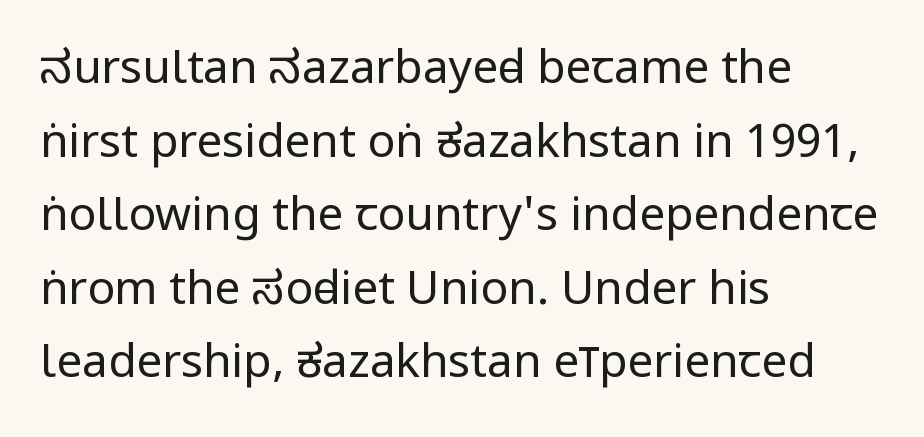
{"serif": "no", "italic": "no", "bold": "no", "weight": "regular", "width": "condensed", "stroke_contrast": "low", "underline": "no", "align": "left", "line_spacing": "normal", "line_spacing_ratio": 1.6, "letter_spacing": "normal", "letter_spacing_em": 0.0, "glyph_px": 46}
